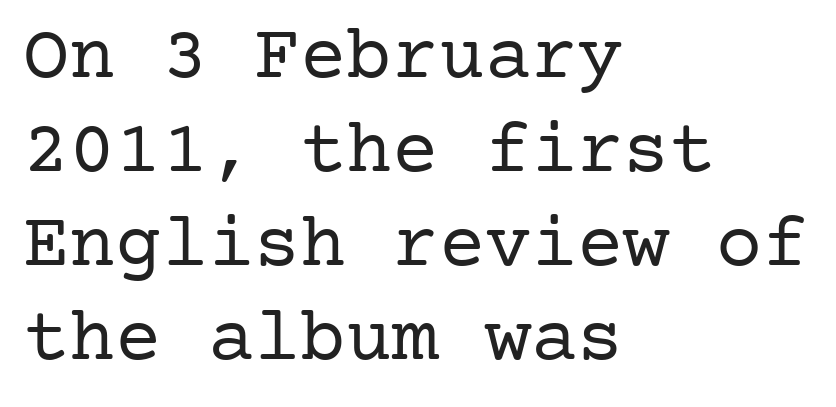
Q: Is the text bold? A: No.
Q: Is the text italic (slanted)? A: No, it is upright.
Q: Is the typeface a serif or a sans-serif typeface? A: Serif.
Q: Is the text underlined? A: No.
Q: How is the paragraph aligned? A: Left-aligned.
Q: Is the spacing between letters normal or unusually wide? A: Normal.
Q: Width (condensed, normal, or wide)? A: Normal.
Q: Stroke contrast? A: Low.
Q: x-height? A: Medium.
